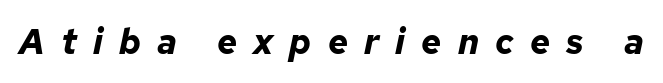
Q: Is the text bold? A: Yes.
Q: Is the text italic (slanted)? A: Yes, it leans right by about 12 degrees.
Q: Is the text underlined? A: No.
Q: Is the spacing between letters normal or unusually wide? A: Unusually wide.
Q: Width (condensed, normal, or wide)? A: Normal.
Q: Stroke contrast? A: Low.
Q: x-height? A: Medium.
Q: Monospaced? A: No.
